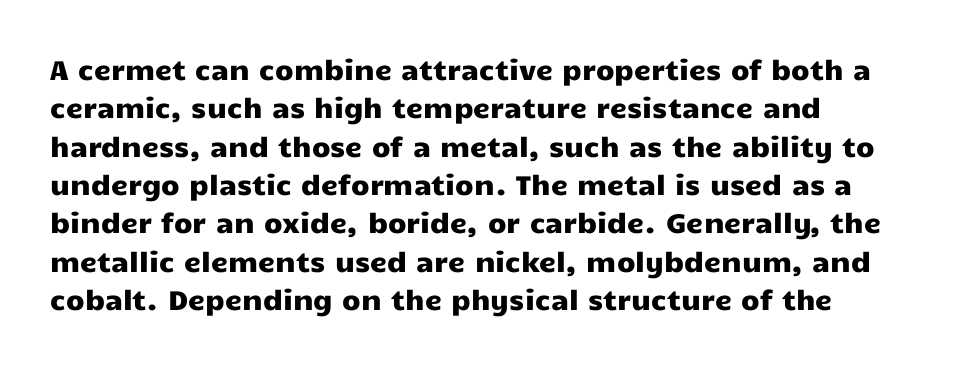
Q: Is the text italic (slanted)? A: No, it is upright.
Q: Is the text underlined? A: No.
Q: How is the paragraph aligned? A: Left-aligned.
Q: Is the spacing between letters normal or unusually wide? A: Normal.
Q: Is the spacing between lines tight, normal or loose? A: Normal.
